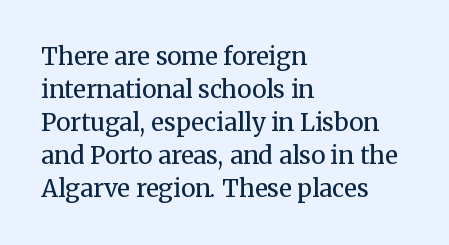
Q: Is the text bold? A: No.
Q: Is the text italic (slanted)? A: No, it is upright.
Q: Is the text underlined? A: No.
Q: How is the paragraph aligned? A: Left-aligned.
Q: Is the spacing between letters normal or unusually wide? A: Normal.
Q: Is the spacing between lines tight, normal or loose? A: Normal.
